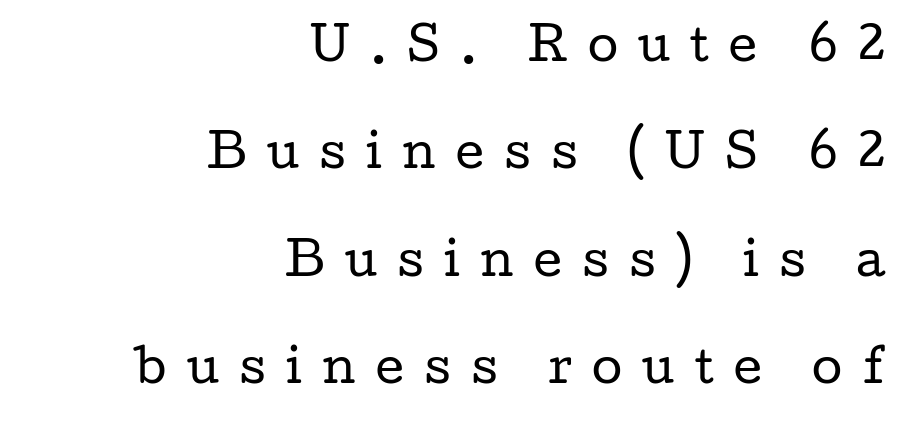
Q: Is the text bold? A: No.
Q: Is the text italic (slanted)? A: No, it is upright.
Q: Is the typeface a serif or a sans-serif typeface? A: Serif.
Q: Is the text underlined? A: No.
Q: How is the paragraph aligned? A: Right-aligned.
Q: Is the spacing between letters normal or unusually wide? A: Unusually wide.
Q: Is the spacing between lines tight, normal or loose? A: Loose.
Q: Width (condensed, normal, or wide)? A: Wide.
Q: Stroke contrast? A: Low.
Q: x-height? A: Medium.
Q: Monospaced? A: No.
